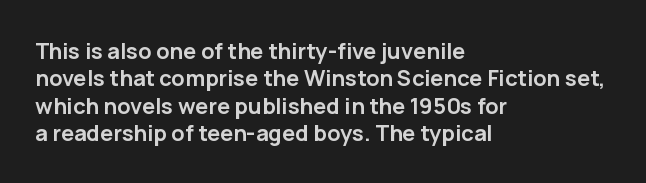
The image shows 22 px bold type, upright; set left-aligned, line spacing 1.24x, normal letter spacing, not underlined.
